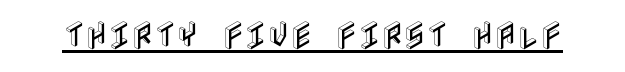
{"italic": "no", "width": "condensed", "x_height": "large", "underline": "yes", "letter_spacing": "normal", "letter_spacing_em": 0.0, "glyph_px": 31}
